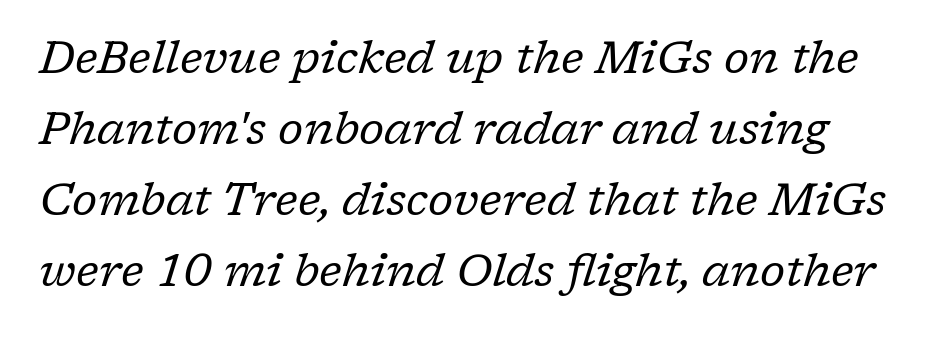
The image shows 45 px regular-weight serif type, italic (leaning right); set normal line spacing (1.58x), normal letter spacing, not underlined; low stroke contrast and a medium x-height.
